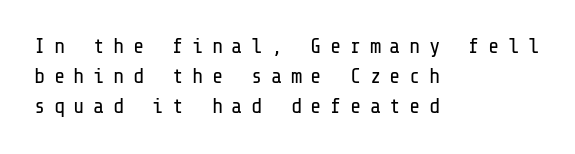
Q: Is the text bold? A: No.
Q: Is the text italic (slanted)? A: No, it is upright.
Q: Is the text underlined? A: No.
Q: How is the paragraph aligned? A: Left-aligned.
Q: Is the spacing between letters normal or unusually wide? A: Unusually wide.
Q: Is the spacing between lines tight, normal or loose? A: Normal.
